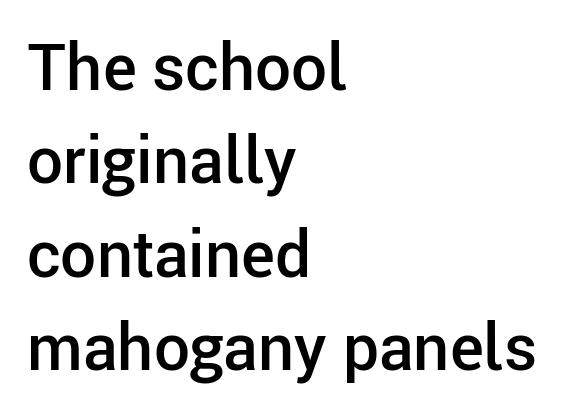
Evenly set lines give the paragraph a standard silhouette. Think of a printed novel: that variable character pitch is what you see here. Semibold letterforms, between regular and bold. The gaps between neighbouring characters are ordinary and unremarkable. The lettering holds an erect, upright posture throughout. Clear beneath every line of the passage.
